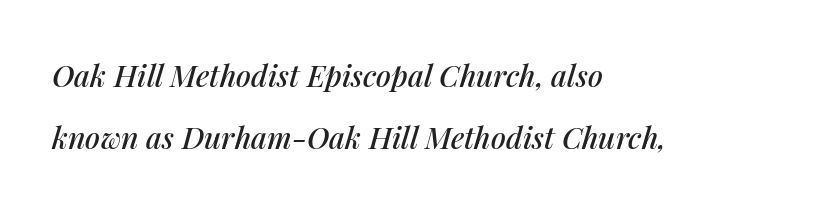
{"italic": "yes", "lean": "right", "slant_degrees": 14, "width": "normal", "stroke_contrast": "medium", "x_height": "medium", "monospaced": "no", "underline": "no", "align": "left", "line_spacing": "loose", "line_spacing_ratio": 2.06, "letter_spacing": "normal", "letter_spacing_em": 0.0, "glyph_px": 30}
